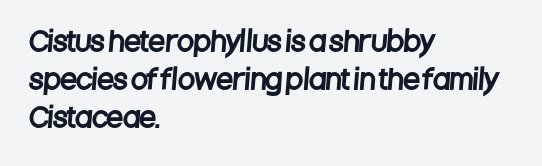
The image shows 27 px text type; set left-aligned, normal line spacing (1.4x), normal letter spacing, not underlined.
